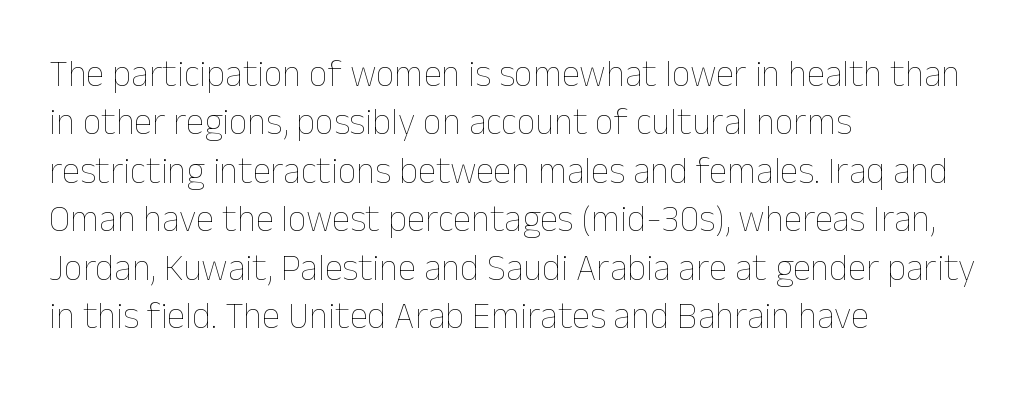
Q: Is the text bold? A: No.
Q: Is the text italic (slanted)? A: No, it is upright.
Q: Is the text underlined? A: No.
Q: How is the paragraph aligned? A: Left-aligned.
Q: Is the spacing between letters normal or unusually wide? A: Normal.
Q: Is the spacing between lines tight, normal or loose? A: Normal.
Q: Width (condensed, normal, or wide)? A: Normal.
Q: Stroke contrast? A: Low.
Q: x-height? A: Medium.
Q: Monospaced? A: No.
